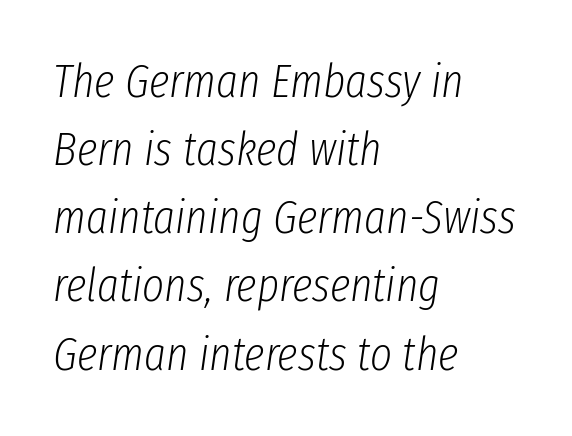
Q: Is the text bold? A: No.
Q: Is the text italic (slanted)? A: Yes, it leans right by about 8 degrees.
Q: Is the text underlined? A: No.
Q: How is the paragraph aligned? A: Left-aligned.
Q: Is the spacing between letters normal or unusually wide? A: Normal.
Q: Is the spacing between lines tight, normal or loose? A: Normal.
Q: Width (condensed, normal, or wide)? A: Condensed.
Q: Stroke contrast? A: Low.
Q: x-height? A: Medium.
Q: Monospaced? A: No.
